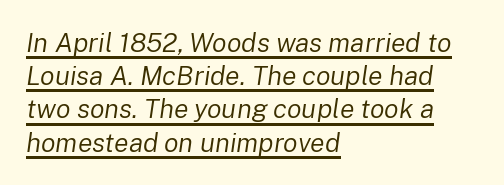
Leftover space on each line is placed entirely after the last word. Words appear dense and cohesive because spacing is normal. Looks like someone drew a line under every word here. These lines were composed using italics. The weight tops out at a normal text grade.
